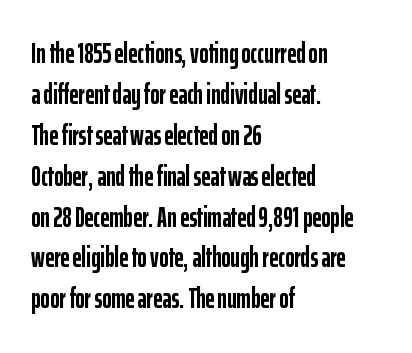
Q: Is the text bold? A: Yes.
Q: Is the text italic (slanted)? A: No, it is upright.
Q: Is the typeface a serif or a sans-serif typeface? A: Sans-serif.
Q: Is the text underlined? A: No.
Q: How is the paragraph aligned? A: Left-aligned.
Q: Is the spacing between letters normal or unusually wide? A: Normal.
Q: Is the spacing between lines tight, normal or loose? A: Normal.
Q: Width (condensed, normal, or wide)? A: Condensed.
Q: Stroke contrast? A: Low.
Q: x-height? A: Medium.
Q: Monospaced? A: No.
